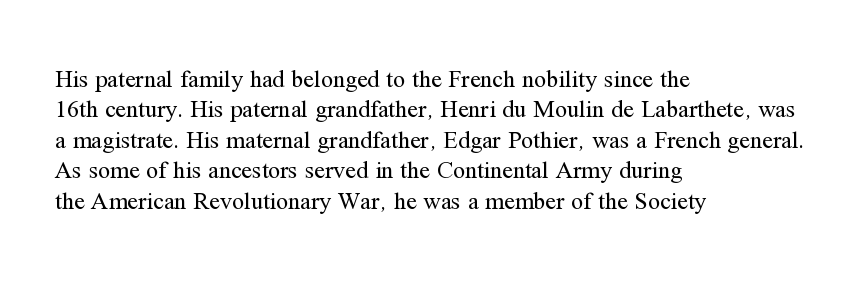
{"italic": "no", "bold": "no", "underline": "no", "align": "left", "line_spacing": "normal", "line_spacing_ratio": 1.27, "letter_spacing": "normal", "letter_spacing_em": 0.0, "glyph_px": 24}
